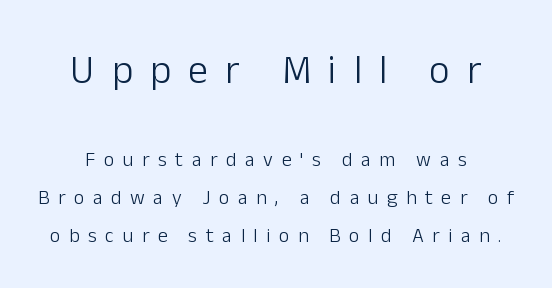
Q: Is the text bold? A: No.
Q: Is the text italic (slanted)? A: No, it is upright.
Q: Is the typeface a serif or a sans-serif typeface? A: Sans-serif.
Q: Is the text underlined? A: No.
Q: How is the paragraph aligned? A: Centered.
Q: Is the spacing between letters normal or unusually wide? A: Unusually wide.
Q: Is the spacing between lines tight, normal or loose? A: Loose.
Q: Which block of text is set in a larger size, the first (top) or the second (bottom)? A: The first (top) one.
Q: Width (condensed, normal, or wide)? A: Normal.
Q: Stroke contrast? A: Low.
Q: x-height? A: Medium.
Q: Monospaced? A: No.
